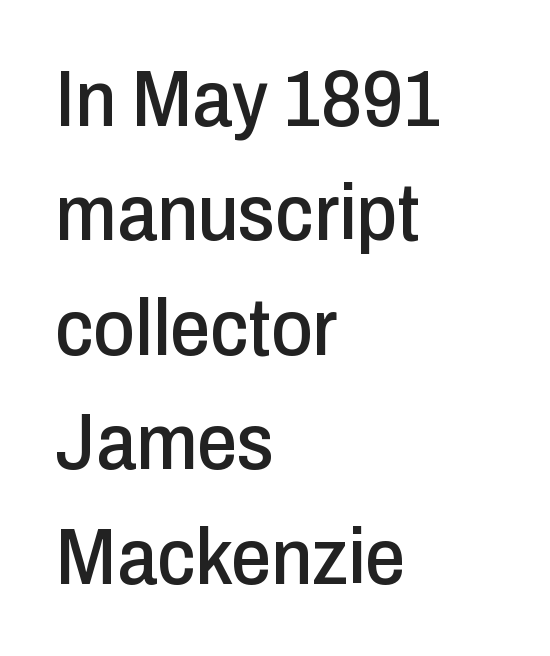
{"serif": "no", "italic": "no", "width": "condensed", "stroke_contrast": "low", "x_height": "medium", "monospaced": "no", "underline": "no", "align": "left", "line_spacing": "normal", "line_spacing_ratio": 1.43, "letter_spacing": "normal", "letter_spacing_em": 0.0, "glyph_px": 80}
